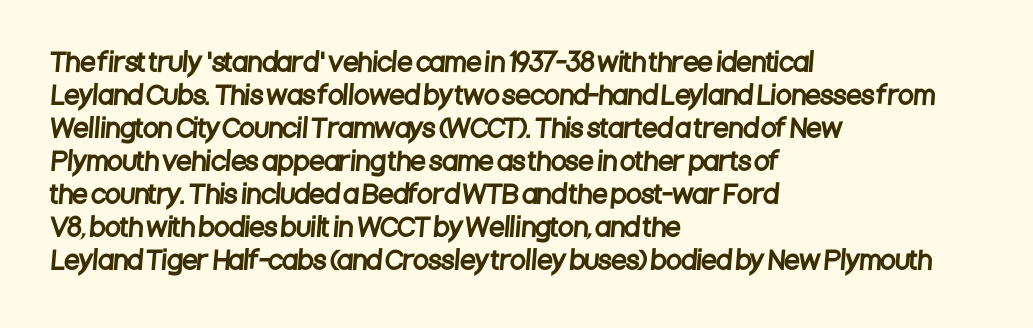
Q: Is the text underlined? A: No.
Q: How is the paragraph aligned? A: Left-aligned.
Q: Is the spacing between letters normal or unusually wide? A: Normal.
Q: Is the spacing between lines tight, normal or loose? A: Normal.
